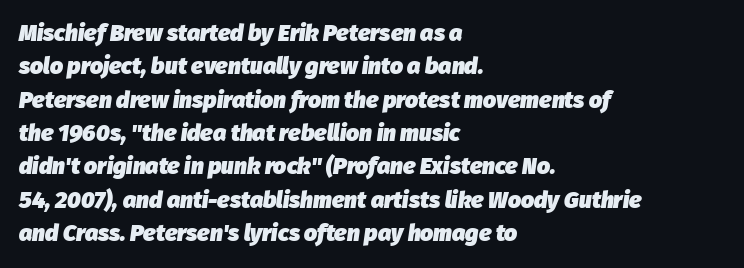
The image shows 23 px bold type, italic (leaning right); set left-aligned, normal line spacing (1.45x), normal letter spacing, not underlined.
